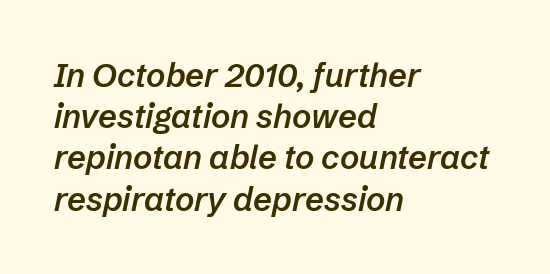
The image shows 33 px semibold type, italic (leaning right); set left-aligned, normal line spacing (1.25x), normal letter spacing, not underlined; low stroke contrast and a medium x-height.
